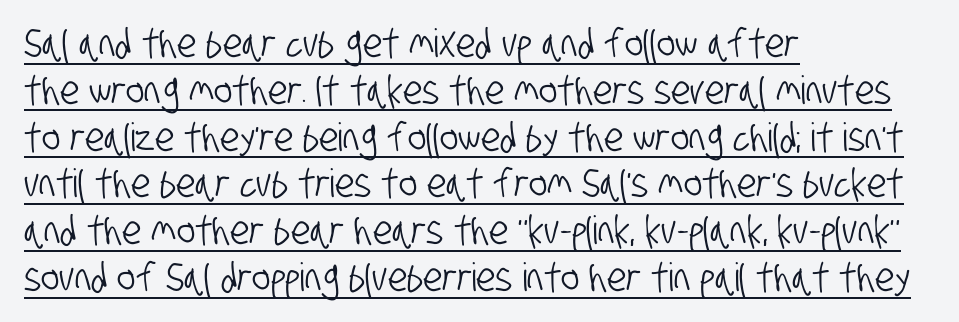
Visually the block forms a straight wall on the left and a jagged coastline on the right. Between one letter and the next there's only the usual sliver of space. A rule runs beneath these lines of type. Proportional: the letters do not fall into vertical columns. To sum up the face: it is a sans, with no serifs.
